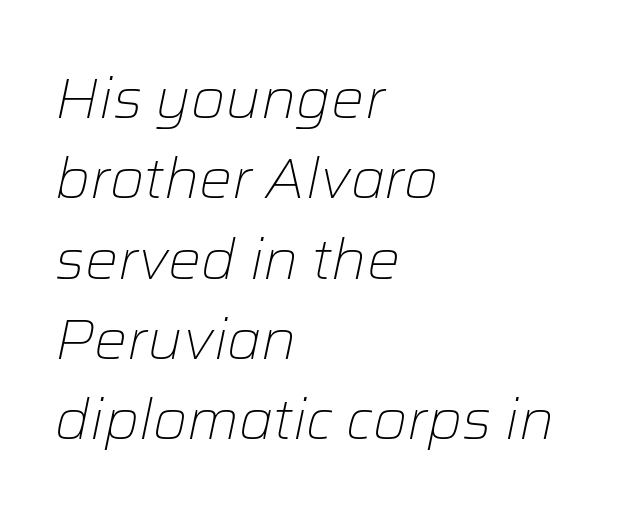
Q: Is the text bold? A: No.
Q: Is the text italic (slanted)? A: Yes, it leans right by about 12 degrees.
Q: Is the text underlined? A: No.
Q: How is the paragraph aligned? A: Left-aligned.
Q: Is the spacing between letters normal or unusually wide? A: Normal.
Q: Is the spacing between lines tight, normal or loose? A: Normal.
Q: Width (condensed, normal, or wide)? A: Normal.
Q: Stroke contrast? A: Low.
Q: x-height? A: Medium.
Q: Monospaced? A: No.
